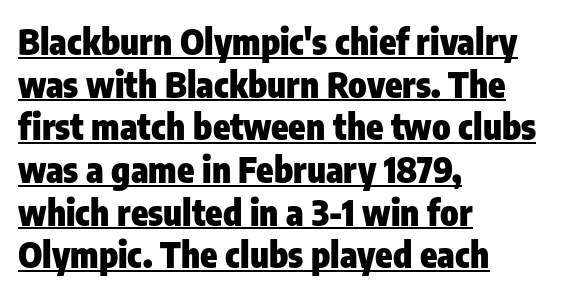
Q: Is the text bold? A: Yes.
Q: Is the text italic (slanted)? A: No, it is upright.
Q: Is the typeface a serif or a sans-serif typeface? A: Sans-serif.
Q: Is the text underlined? A: Yes.
Q: How is the paragraph aligned? A: Left-aligned.
Q: Is the spacing between letters normal or unusually wide? A: Normal.
Q: Width (condensed, normal, or wide)? A: Condensed.
Q: Stroke contrast? A: Low.
Q: x-height? A: Medium.
Q: Monospaced? A: No.
